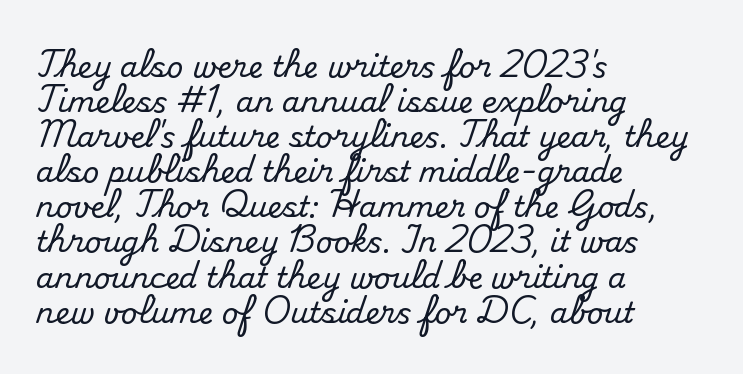
{"serif": "yes", "width": "normal", "stroke_contrast": "medium", "x_height": "small", "monospaced": "no", "underline": "no", "align": "left", "line_spacing_ratio": 1.21, "letter_spacing": "normal", "letter_spacing_em": 0.0, "glyph_px": 29}
